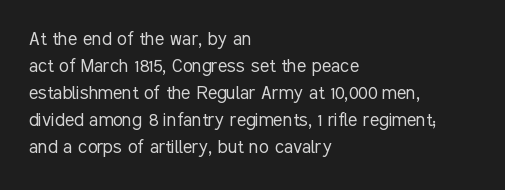
{"italic": "no", "bold": "no", "underline": "no", "align": "left", "line_spacing_ratio": 1.23, "letter_spacing": "normal", "letter_spacing_em": 0.0, "glyph_px": 22}
